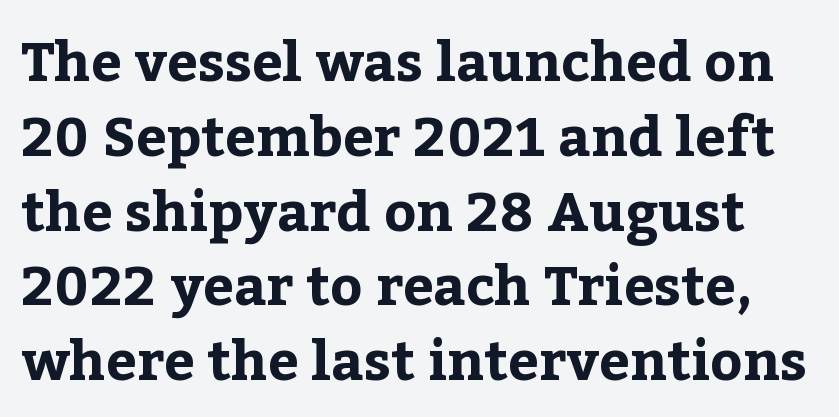
Old-style or modern, the face here clearly has serifs. Descenders are the only things crossing below the line. Whoever set this chose a conventional vertical rhythm. The font is running at its bold setting. Characters remain perfectly vertical along every line. The tracking reads as untouched default to a designer's eye.
